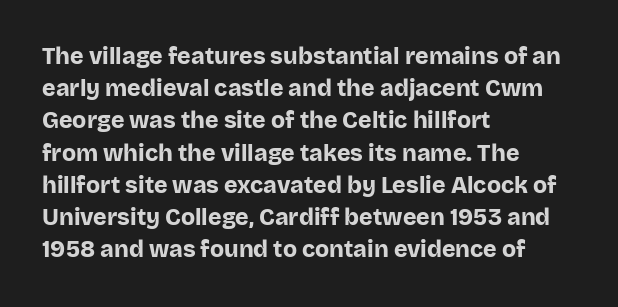
Teacher's note: observe the even left margin — that is flush-left alignment. Tracking here is standard; glyphs follow each other at the usual distance. Horizontal bands of white between lines are of average thickness. Is the type bold? Yes — the strokes are clearly thick and heavy. This is the regular roman posture of the typeface.
